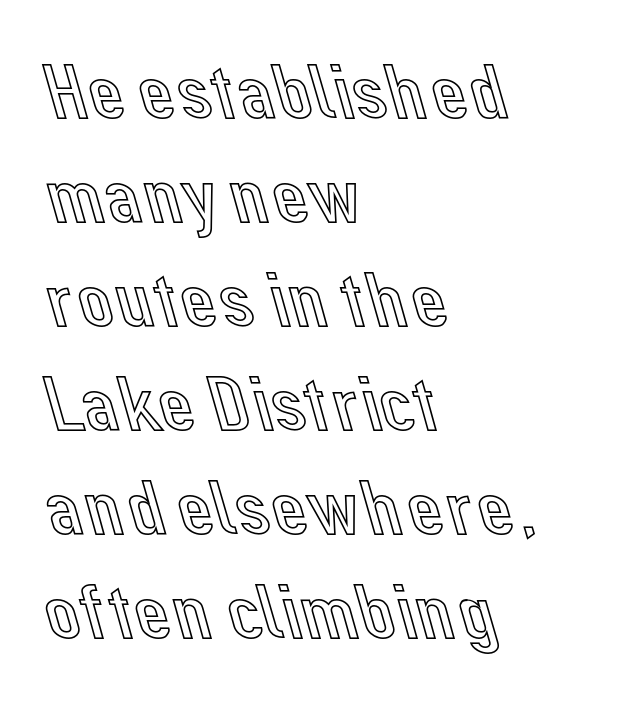
Normally led — the rows are evenly, conventionally spaced. Which margin do the lines hug? The left one — the right edge is uneven. A typesetter would call this proportional, since set widths differ per character.
